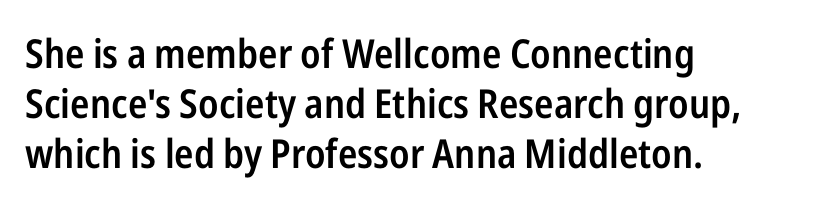
Type style note: lacks serifs. The ragged edge is on the right, which tells us the setting is flush left. Character widths vary here, with narrow letters taking less room than wide ones. The letters stand straight up with perfectly vertical stems. No word sits above an underline. Set as a demibold, roughly 600 on the weight scale.
